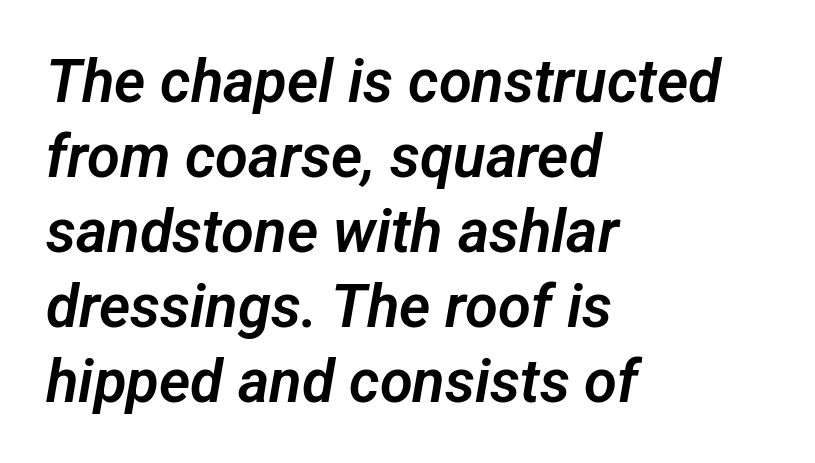
Q: Is the typeface a serif or a sans-serif typeface? A: Sans-serif.
Q: Is the text underlined? A: No.
Q: How is the paragraph aligned? A: Left-aligned.
Q: Is the spacing between letters normal or unusually wide? A: Normal.
Q: Is the spacing between lines tight, normal or loose? A: Normal.
Q: Width (condensed, normal, or wide)? A: Normal.
Q: Stroke contrast? A: Low.
Q: x-height? A: Medium.
Q: Monospaced? A: No.
